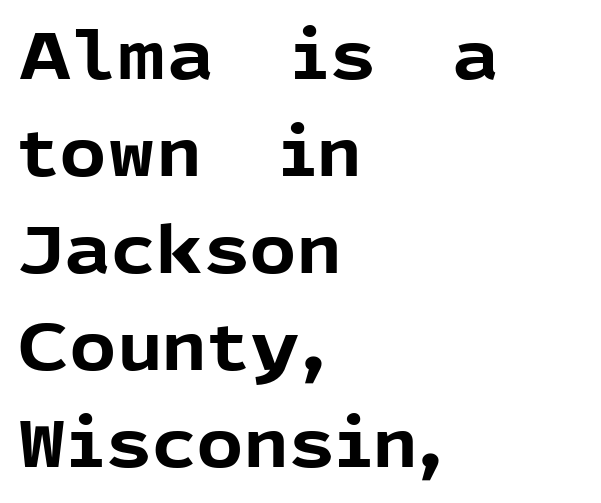
The image shows 66 px bold sans-serif type, upright; set left-aligned, normal line spacing (1.47x), normal letter spacing, not underlined; a medium x-height.
